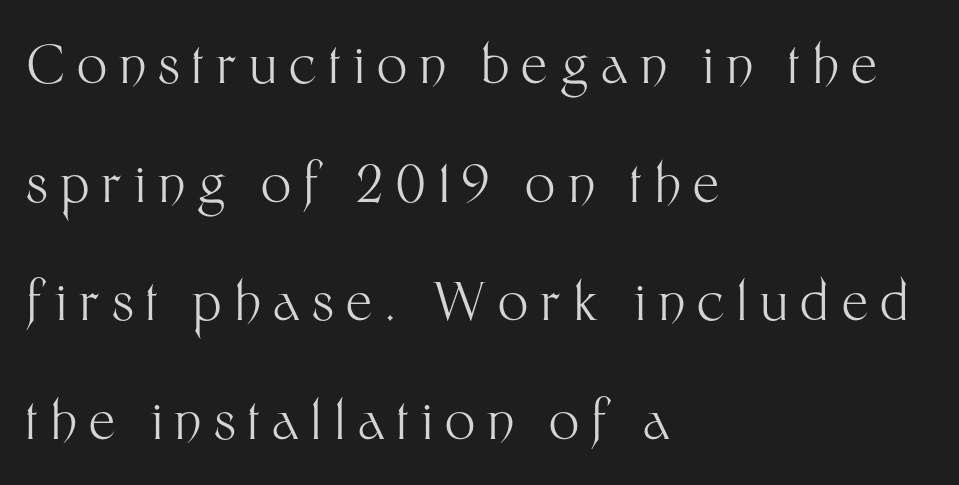
{"serif": "no", "italic": "no", "bold": "no", "weight": "light", "width": "normal", "stroke_contrast": "medium", "x_height": "medium", "monospaced": "no", "underline": "no", "align": "left", "line_spacing": "loose", "line_spacing_ratio": 2.24, "letter_spacing": "wide", "letter_spacing_em": 0.23, "glyph_px": 53}
